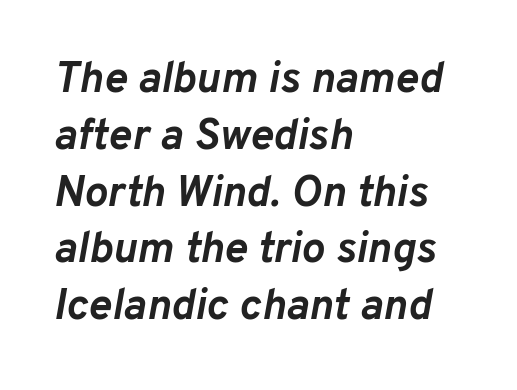
Honestly, the row spacing looks completely unremarkable. The face used here has a pronounced slope to its letters. Does the weight exceed regular? Yes, all the way to bold. Just letters on the line, the space beneath them empty. Inter-character spacing is left at the font's built-in metrics. The passage shown is typed in a proportional face where columns would drift.
